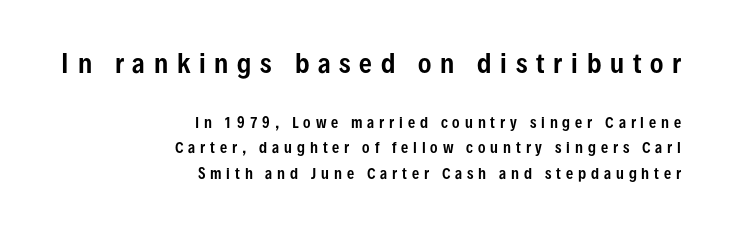
This is roman type, the default non-slanted kind. Large over small — that's the arrangement of the two blocks here. In terms of letterspacing, this is a distinctly airy, spread setting. A clean baseline with only descenders dipping below it. These lines are set flush right with a ragged left edge.
